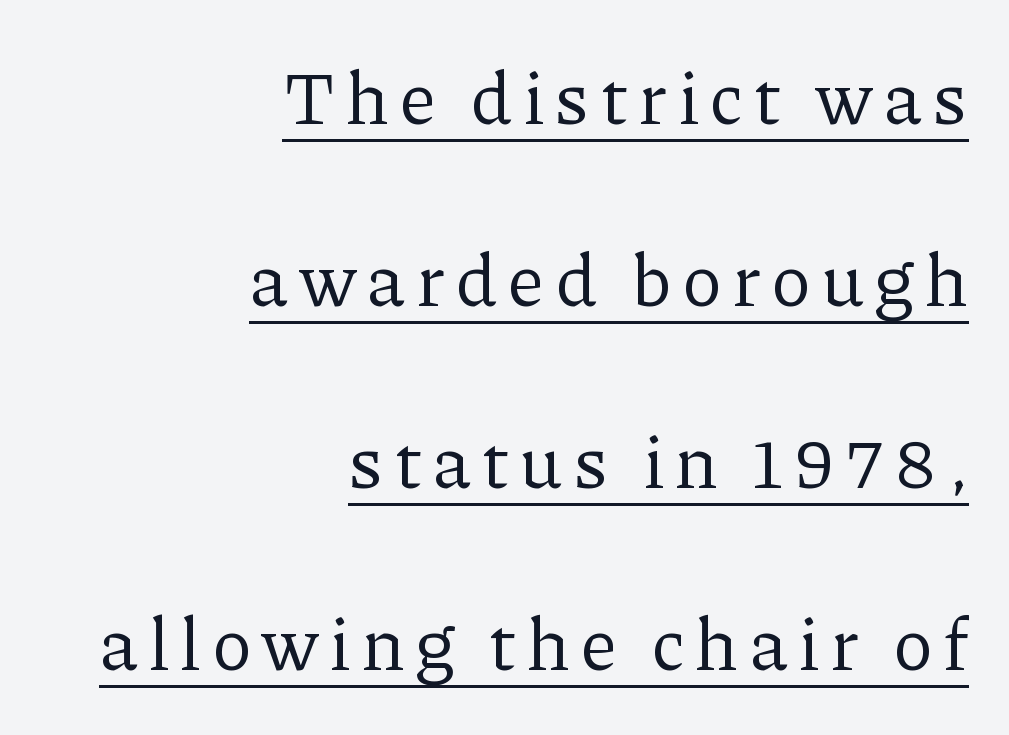
Q: Is the text bold? A: No.
Q: Is the text italic (slanted)? A: No, it is upright.
Q: Is the typeface a serif or a sans-serif typeface? A: Serif.
Q: Is the text underlined? A: Yes.
Q: How is the paragraph aligned? A: Right-aligned.
Q: Is the spacing between lines tight, normal or loose? A: Loose.
Q: Width (condensed, normal, or wide)? A: Normal.
Q: Stroke contrast? A: Low.
Q: x-height? A: Medium.
Q: Monospaced? A: No.
